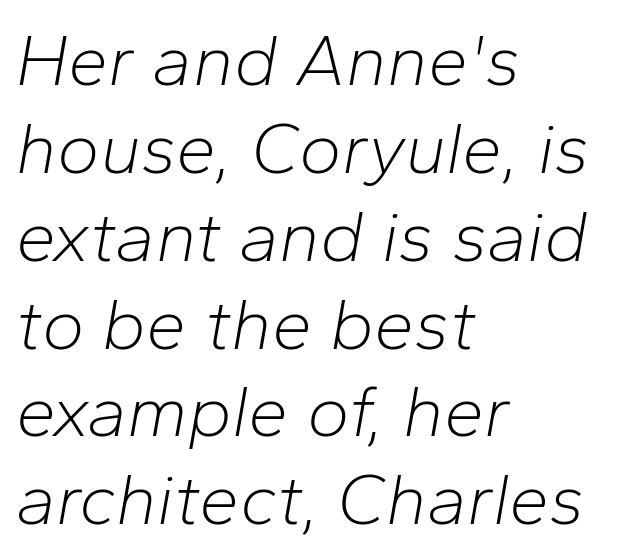
{"italic": "yes", "lean": "right", "slant_degrees": 10, "bold": "no", "weight": "light", "width": "normal", "stroke_contrast": "low", "x_height": "medium", "monospaced": "no", "underline": "no", "align": "left", "line_spacing_ratio": 1.22, "letter_spacing": "normal", "letter_spacing_em": 0.0, "glyph_px": 72}
